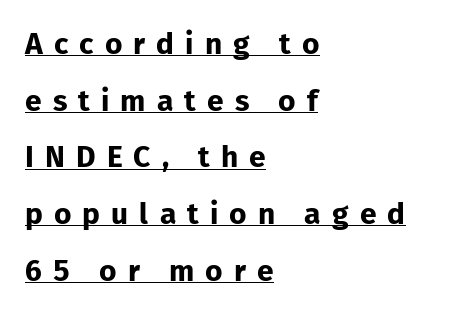
Q: Is the text bold? A: Yes.
Q: Is the text italic (slanted)? A: No, it is upright.
Q: Is the typeface a serif or a sans-serif typeface? A: Sans-serif.
Q: Is the text underlined? A: Yes.
Q: How is the paragraph aligned? A: Left-aligned.
Q: Is the spacing between letters normal or unusually wide? A: Unusually wide.
Q: Width (condensed, normal, or wide)? A: Normal.
Q: Stroke contrast? A: Low.
Q: x-height? A: Medium.
Q: Monospaced? A: No.
